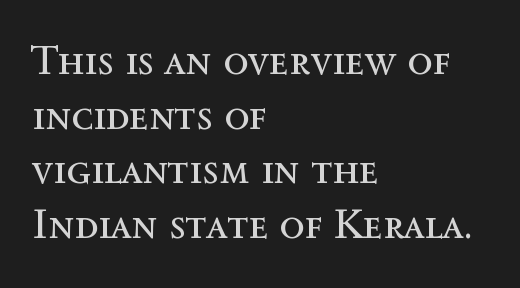
{"italic": "no", "bold": "no", "weight": "regular", "width": "normal", "x_height": "medium", "monospaced": "no", "underline": "no", "align": "left", "line_spacing": "normal", "line_spacing_ratio": 1.3, "letter_spacing": "normal", "letter_spacing_em": 0.0, "glyph_px": 42}
